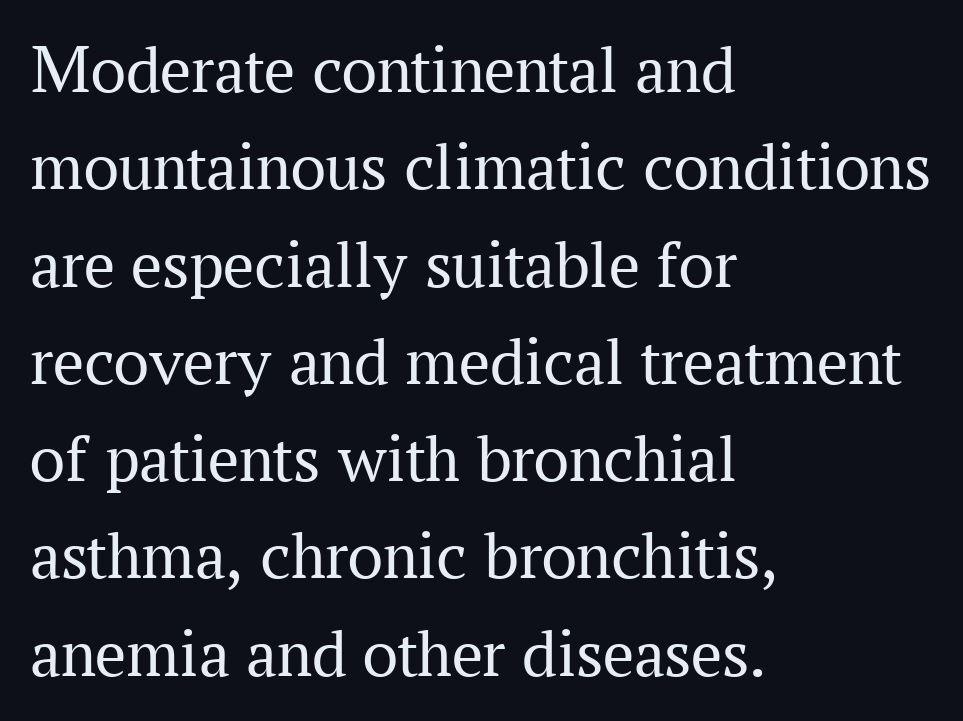
Q: Is the text bold? A: No.
Q: Is the text italic (slanted)? A: No, it is upright.
Q: Is the typeface a serif or a sans-serif typeface? A: Serif.
Q: Is the text underlined? A: No.
Q: How is the paragraph aligned? A: Left-aligned.
Q: Is the spacing between letters normal or unusually wide? A: Normal.
Q: Is the spacing between lines tight, normal or loose? A: Normal.
Q: Width (condensed, normal, or wide)? A: Normal.
Q: Stroke contrast? A: Medium.
Q: x-height? A: Medium.
Q: Monospaced? A: No.
